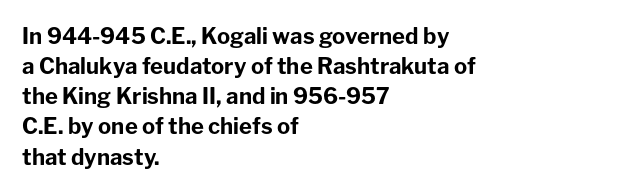
{"italic": "no", "bold": "yes", "underline": "no", "align": "left", "line_spacing": "normal", "line_spacing_ratio": 1.37, "letter_spacing": "normal", "letter_spacing_em": 0.0, "glyph_px": 22}
